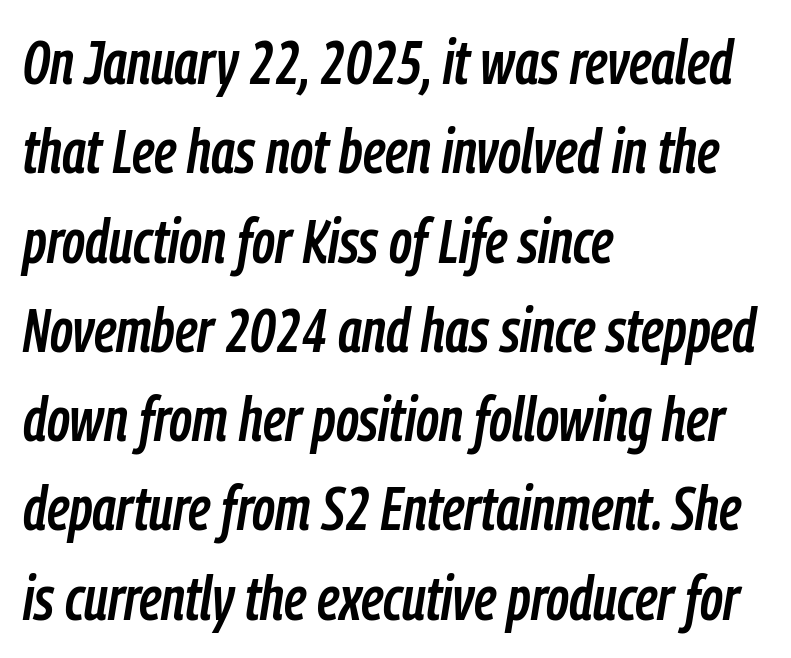
Q: Is the text italic (slanted)? A: Yes, it leans right by about 9 degrees.
Q: Is the text underlined? A: No.
Q: How is the paragraph aligned? A: Left-aligned.
Q: Is the spacing between letters normal or unusually wide? A: Normal.
Q: Is the spacing between lines tight, normal or loose? A: Normal.
Q: Width (condensed, normal, or wide)? A: Condensed.
Q: Stroke contrast? A: Low.
Q: x-height? A: Medium.
Q: Monospaced? A: No.
